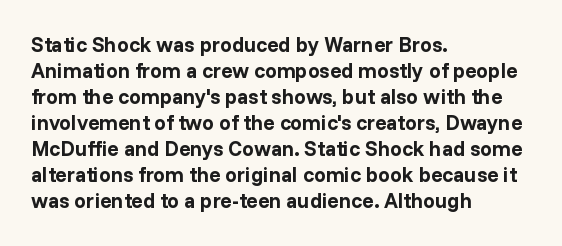
The strokes are fattened all the way to bold. Visually the block forms a straight wall on the left and a jagged coastline on the right. A typesetter would mark this as roman, not italic. The words here are not underlined.
